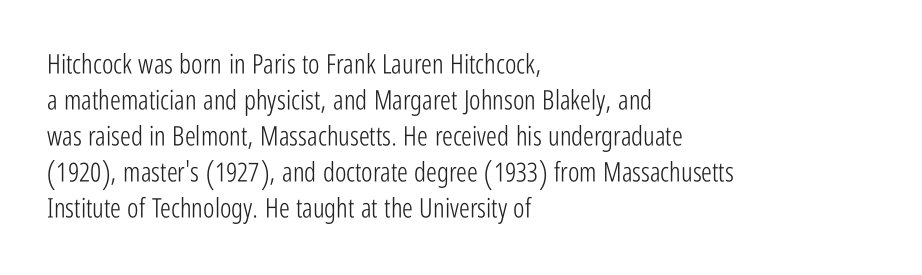
Q: Is the text bold? A: No.
Q: Is the text italic (slanted)? A: No, it is upright.
Q: Is the text underlined? A: No.
Q: How is the paragraph aligned? A: Left-aligned.
Q: Is the spacing between letters normal or unusually wide? A: Normal.
Q: Is the spacing between lines tight, normal or loose? A: Normal.
